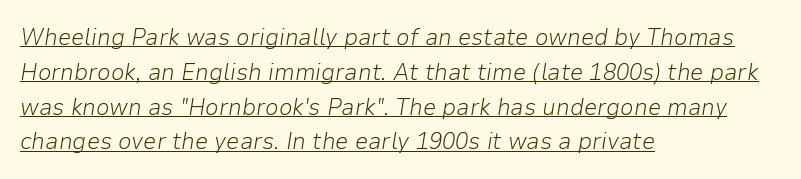
The image shows 24 px text type, italic (leaning right); set left-aligned, normal line spacing (1.45x), normal letter spacing, underlined.
